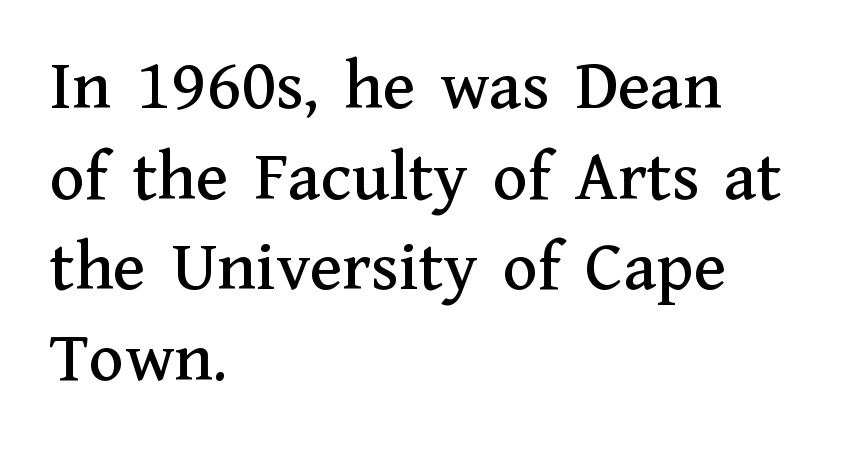
The image shows 73 px serif type, upright; set left-aligned, line spacing 1.24x, normal letter spacing, not underlined; medium stroke contrast and a medium x-height.
